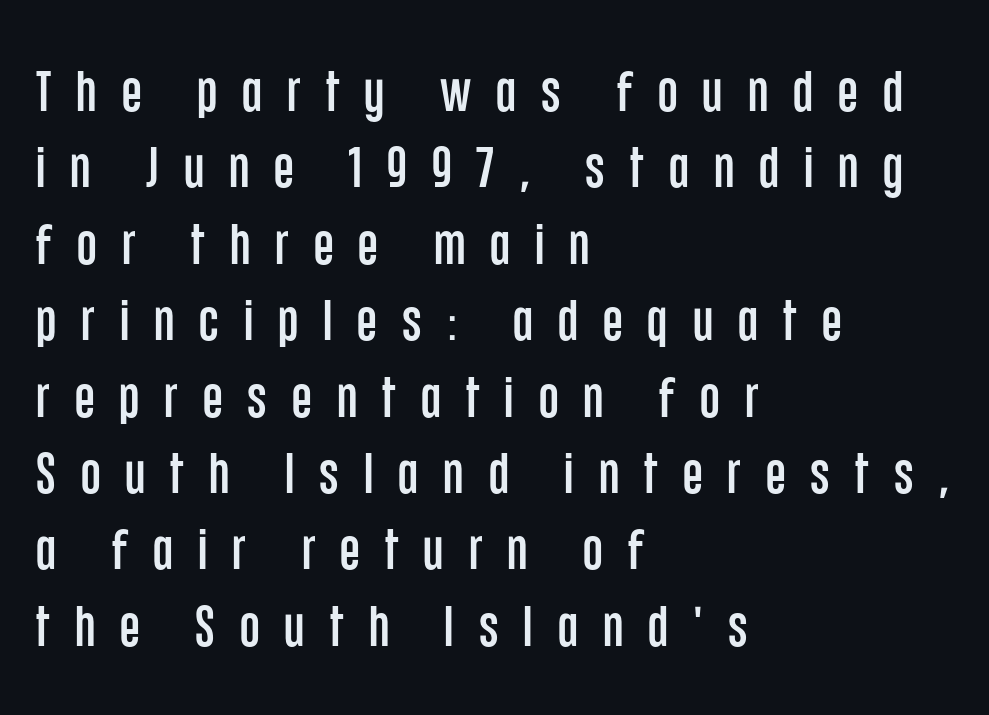
{"serif": "no", "italic": "no", "width": "condensed", "stroke_contrast": "low", "x_height": "large", "monospaced": "no", "underline": "no", "align": "left", "line_spacing": "normal", "line_spacing_ratio": 1.34, "letter_spacing": "wide", "letter_spacing_em": 0.44, "glyph_px": 57}
